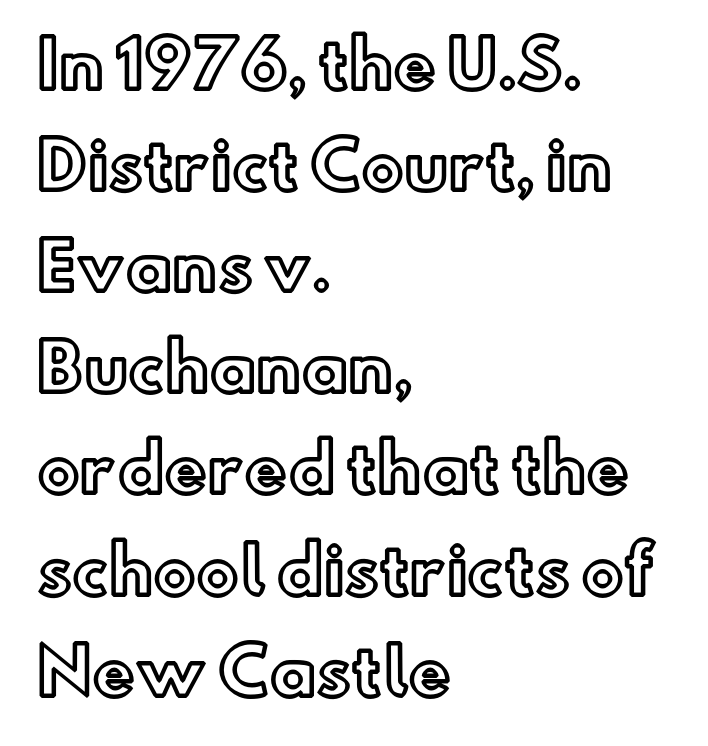
The image shows 64 px text type, upright; set left-aligned, normal line spacing (1.58x), normal letter spacing, not underlined; a small x-height.
